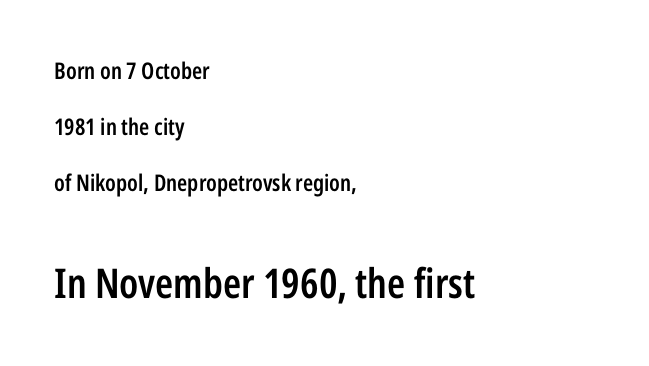
Look at the bottom of the vertical strokes: they stop flat, with no serifs. Which of the two is more prominent by size? The second, at the bottom. One glance says open: line gaps are wider than usual. Nobody drew a line under any word here.
